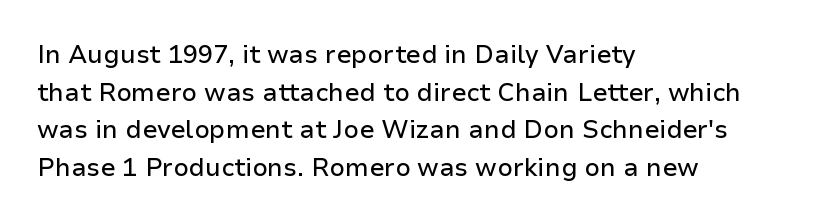
Q: Is the text italic (slanted)? A: No, it is upright.
Q: Is the text underlined? A: No.
Q: How is the paragraph aligned? A: Left-aligned.
Q: Is the spacing between letters normal or unusually wide? A: Normal.
Q: Is the spacing between lines tight, normal or loose? A: Normal.
